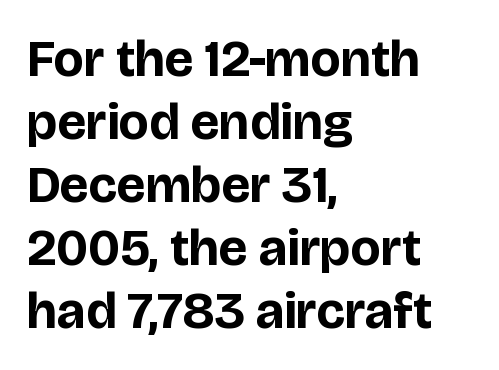
Q: Is the text bold? A: Yes.
Q: Is the text italic (slanted)? A: No, it is upright.
Q: Is the typeface a serif or a sans-serif typeface? A: Sans-serif.
Q: Is the text underlined? A: No.
Q: How is the paragraph aligned? A: Left-aligned.
Q: Is the spacing between letters normal or unusually wide? A: Normal.
Q: Width (condensed, normal, or wide)? A: Normal.
Q: Stroke contrast? A: Low.
Q: x-height? A: Large.
Q: Monospaced? A: No.
